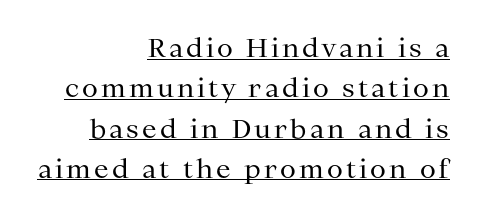
The image shows 26 px text type, upright; set right-aligned, normal line spacing (1.55x), underlined.
